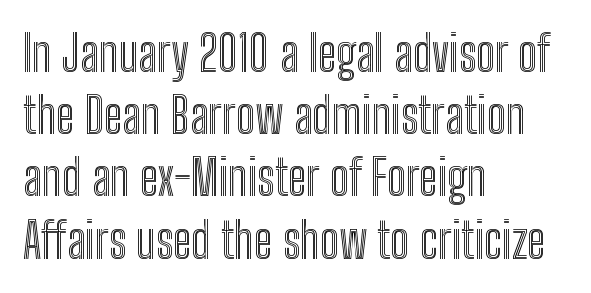
Style check: upright. Has an underline been added? It has not. Does the leading feel generous? No, just average. There is no visible air inserted between adjacent glyphs. Proportional: the letters do not fall into vertical columns. These lines stack with their left ends in a neat column.
